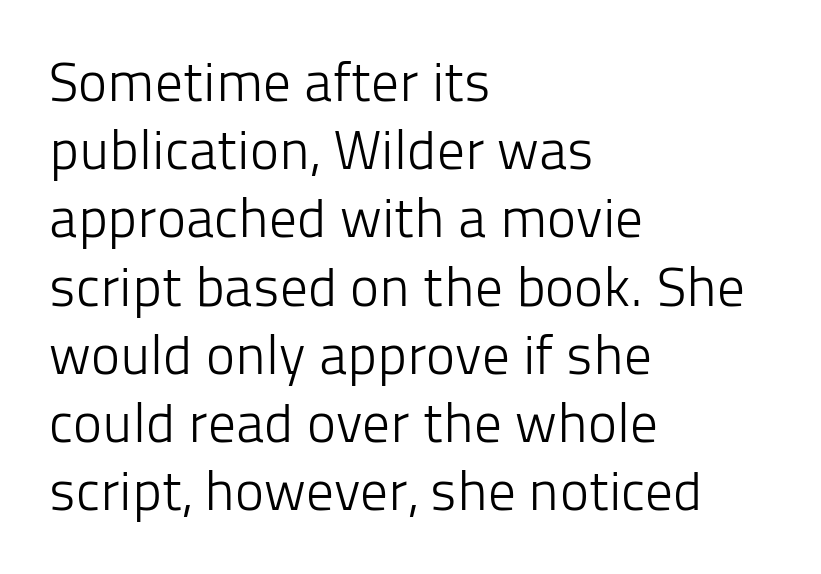
Q: Is the text bold? A: No.
Q: Is the text italic (slanted)? A: No, it is upright.
Q: Is the typeface a serif or a sans-serif typeface? A: Sans-serif.
Q: Is the text underlined? A: No.
Q: How is the paragraph aligned? A: Left-aligned.
Q: Is the spacing between letters normal or unusually wide? A: Normal.
Q: Width (condensed, normal, or wide)? A: Normal.
Q: Stroke contrast? A: Low.
Q: x-height? A: Medium.
Q: Monospaced? A: No.
